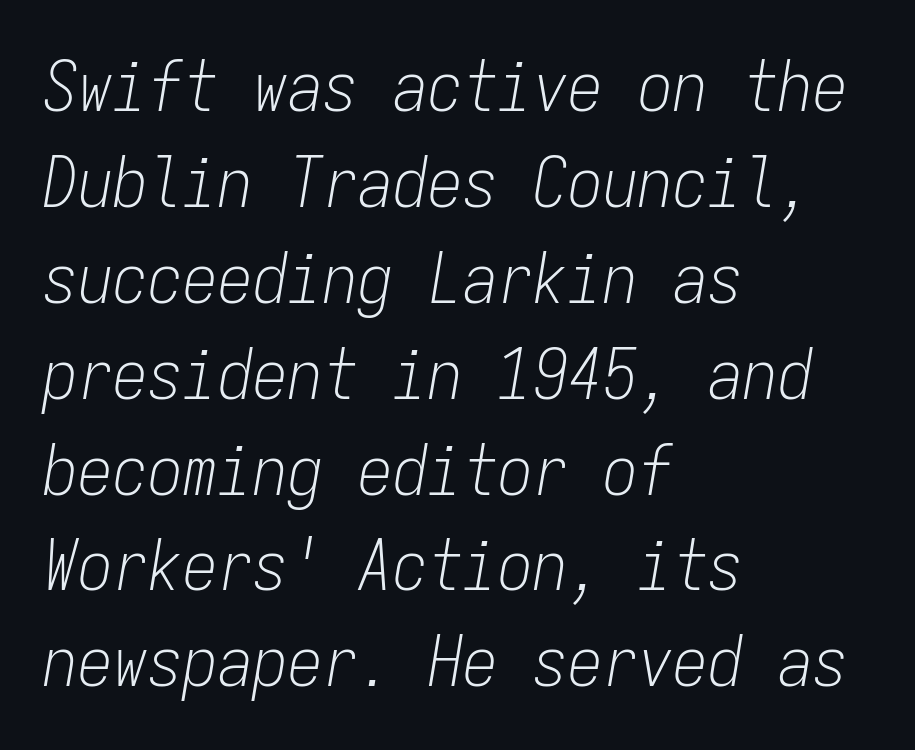
{"italic": "yes", "lean": "right", "slant_degrees": 9, "bold": "no", "weight": "light", "width": "condensed", "stroke_contrast": "low", "x_height": "medium", "monospaced": "yes", "underline": "no", "align": "left", "line_spacing": "normal", "line_spacing_ratio": 1.37, "letter_spacing": "normal", "letter_spacing_em": 0.0, "glyph_px": 70}
